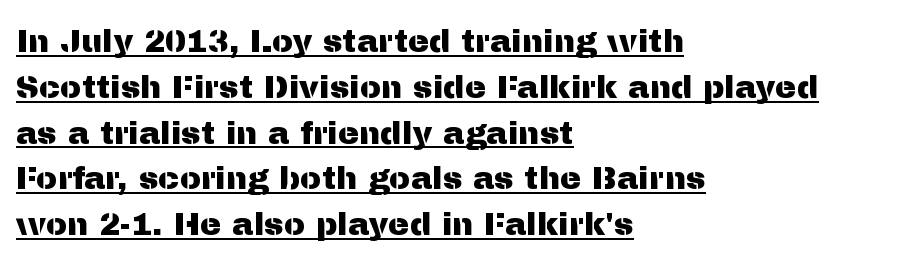
The letters stand upright; this is a roman face. To sum up the face: it is a sans, with no serifs. Note the varied advance widths — an 'i' is clearly narrower than an 'm'. The typesetter chose a ragged-right arrangement here. A typesetter would call this zero additional tracking. A baseline rule has been typeset under these characters.
